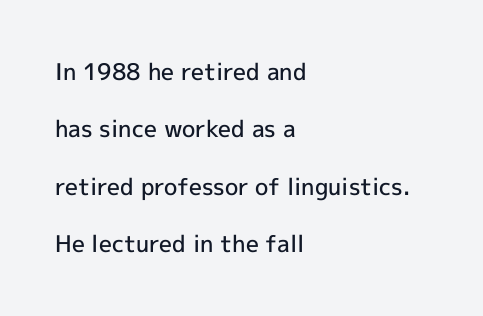
Q: Is the text bold? A: Semi-bold.
Q: Is the text italic (slanted)? A: No, it is upright.
Q: Is the text underlined? A: No.
Q: How is the paragraph aligned? A: Left-aligned.
Q: Is the spacing between letters normal or unusually wide? A: Normal.
Q: Is the spacing between lines tight, normal or loose? A: Loose.
